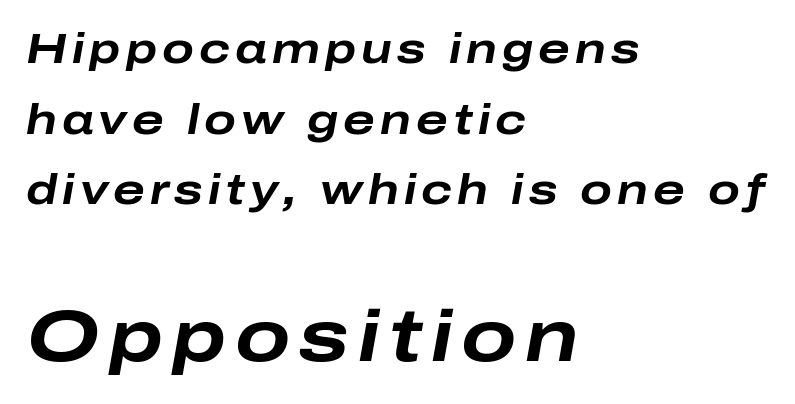
The image shows 73 px bold, wide type, italic (leaning right); set left-aligned, normal line spacing (1.68x), not underlined; the second (bottom) block is 1.74x larger; low stroke contrast and a medium x-height.
